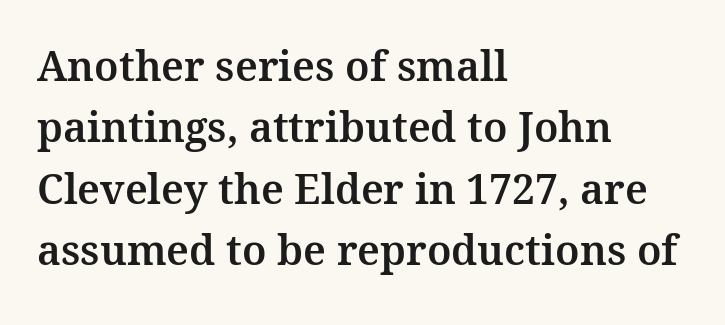
Vertical spacing — default. Descenders are the only things crossing below the line. Layout note: lines flush left. In terms of letterspacing, this is plain default setting.
